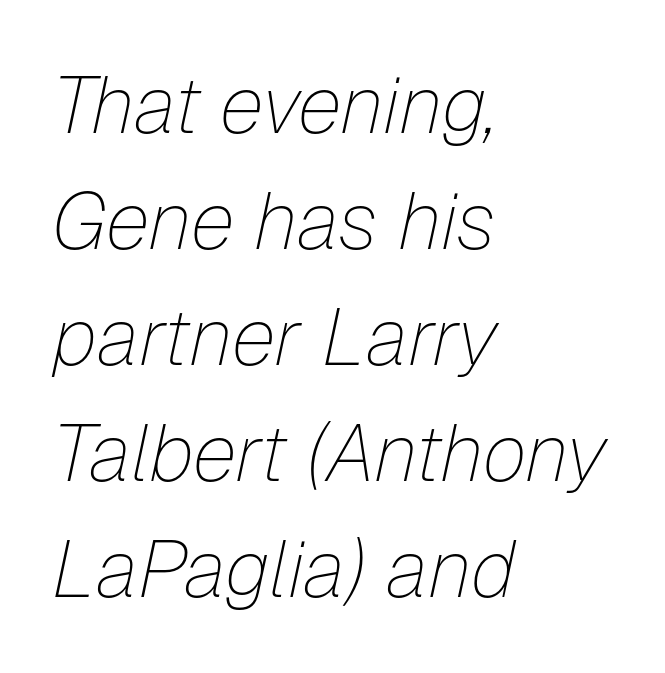
{"italic": "yes", "lean": "right", "slant_degrees": 12, "bold": "no", "weight": "thin", "width": "normal", "stroke_contrast": "low", "x_height": "medium", "monospaced": "no", "underline": "no", "align": "left", "line_spacing": "normal", "line_spacing_ratio": 1.45, "letter_spacing": "normal", "letter_spacing_em": 0.0, "glyph_px": 80}
